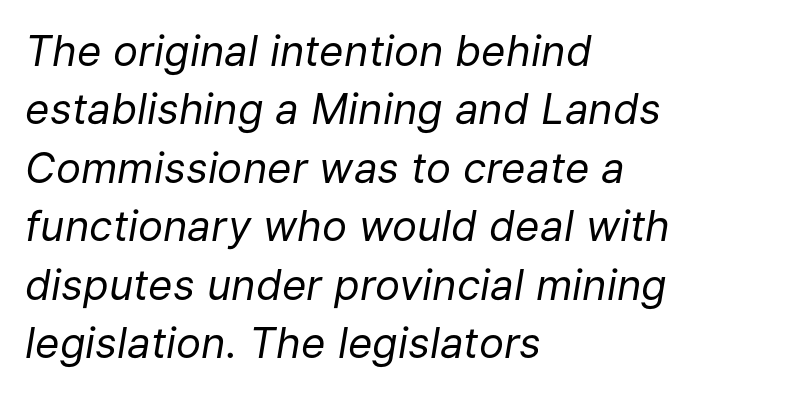
Q: Is the text bold? A: No.
Q: Is the text italic (slanted)? A: Yes, it leans right by about 9 degrees.
Q: Is the text underlined? A: No.
Q: How is the paragraph aligned? A: Left-aligned.
Q: Is the spacing between letters normal or unusually wide? A: Normal.
Q: Is the spacing between lines tight, normal or loose? A: Normal.
Q: Width (condensed, normal, or wide)? A: Normal.
Q: Stroke contrast? A: Low.
Q: x-height? A: Medium.
Q: Monospaced? A: No.
